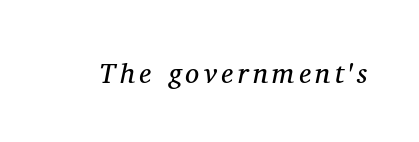
{"serif": "yes", "italic": "yes", "lean": "right", "slant_degrees": 11, "bold": "no", "weight": "regular", "width": "normal", "stroke_contrast": "medium", "x_height": "medium", "monospaced": "no", "underline": "no", "glyph_px": 28}
